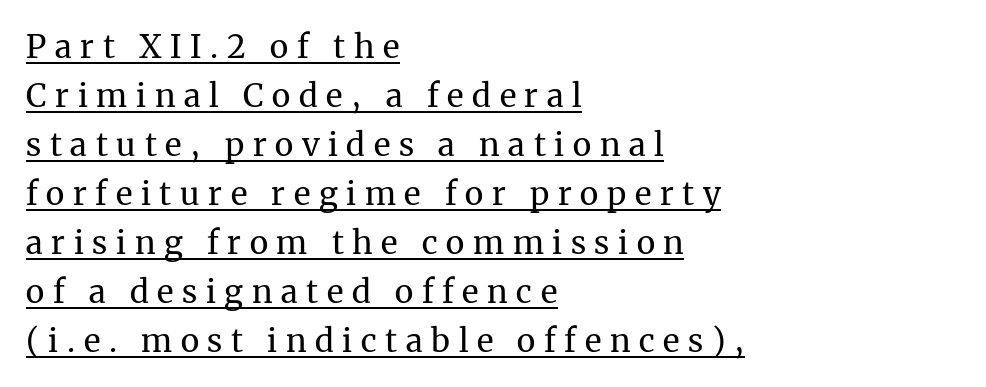
Q: Is the text bold? A: No.
Q: Is the text italic (slanted)? A: No, it is upright.
Q: Is the typeface a serif or a sans-serif typeface? A: Serif.
Q: Is the text underlined? A: Yes.
Q: How is the paragraph aligned? A: Left-aligned.
Q: Is the spacing between letters normal or unusually wide? A: Unusually wide.
Q: Is the spacing between lines tight, normal or loose? A: Normal.
Q: Width (condensed, normal, or wide)? A: Normal.
Q: Stroke contrast? A: Medium.
Q: x-height? A: Medium.
Q: Monospaced? A: No.
